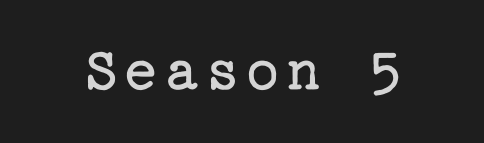
The image shows 62 px regular-weight serif type, upright; set not underlined; low stroke contrast and a medium x-height.
